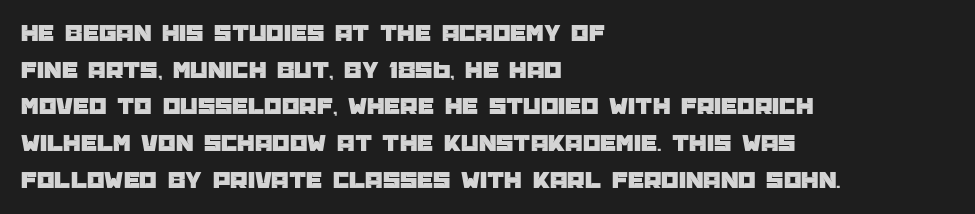
Q: Is the text italic (slanted)? A: No, it is upright.
Q: Is the text underlined? A: No.
Q: How is the paragraph aligned? A: Left-aligned.
Q: Is the spacing between letters normal or unusually wide? A: Normal.
Q: Is the spacing between lines tight, normal or loose? A: Normal.
